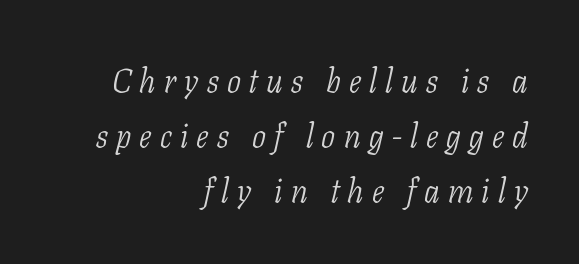
This sample keeps an unexceptional amount of space between lines. A flush-right, rag-left setting is used for this passage. Observe the wide spacing: letters keep a clear distance from each other. The axis of the letterforms is tilted away from vertical. The characters display serif detailing at their extremities.
